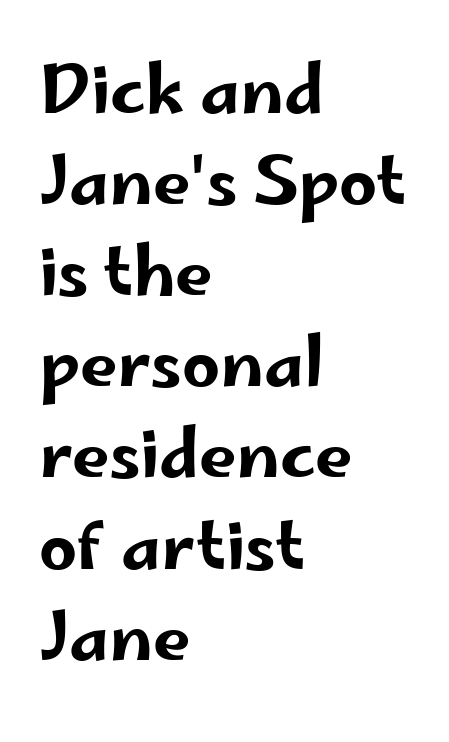
The image shows 67 px wide sans-serif type, upright; set left-aligned, normal line spacing (1.36x), normal letter spacing, not underlined; low stroke contrast and a small x-height.
